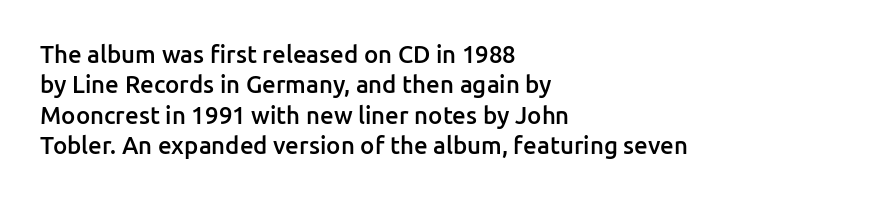
The paragraph shown leans on its left margin. A bit beefed up — I'd call it semibold rather than bold. The area under the type is left untouched. The horizontal fit of the characters is conventional and even. Students, observe: this is what conventionally led text looks like.
